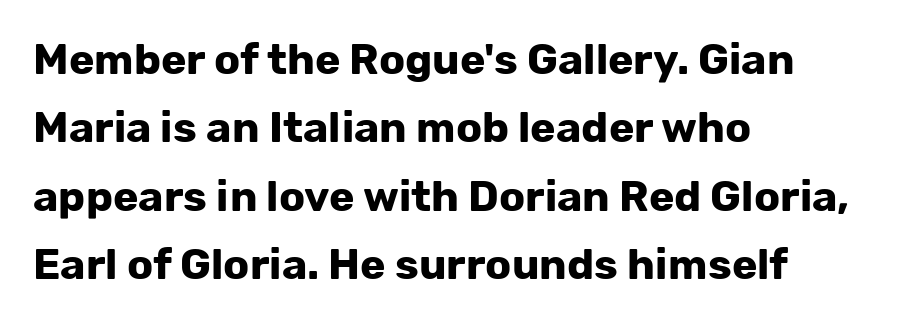
The image shows 43 px bold sans-serif type, upright; set left-aligned, normal line spacing (1.59x), normal letter spacing, not underlined; low stroke contrast and a medium x-height.
